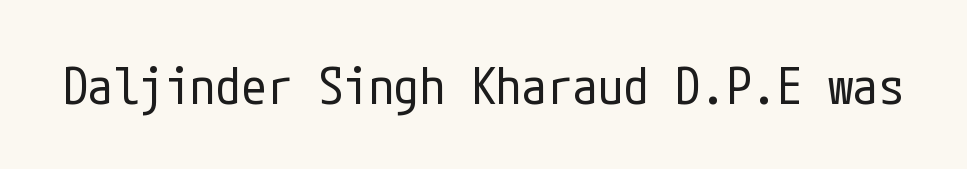
Q: Is the text bold? A: No.
Q: Is the text italic (slanted)? A: No, it is upright.
Q: Is the typeface a serif or a sans-serif typeface? A: Sans-serif.
Q: Is the text underlined? A: No.
Q: Is the spacing between letters normal or unusually wide? A: Normal.
Q: Width (condensed, normal, or wide)? A: Condensed.
Q: Stroke contrast? A: Low.
Q: x-height? A: Medium.
